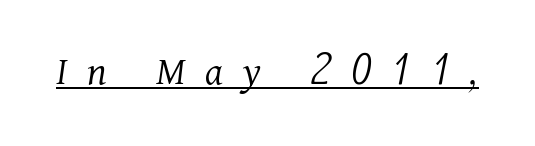
Honestly, the letter spacing is so wide it's the main thing you notice. Underline: present. Quick note: italic. Each stroke keeps to a modest, everyday thickness or less. Font category for this specimen: serif.
